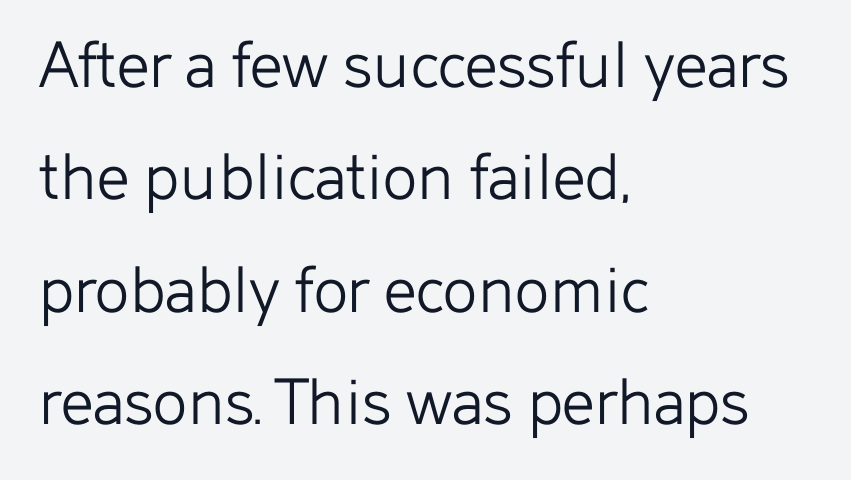
The image shows 72 px light sans-serif type, upright; set left-aligned, normal line spacing (1.56x), normal letter spacing, not underlined; low stroke contrast and a medium x-height.
